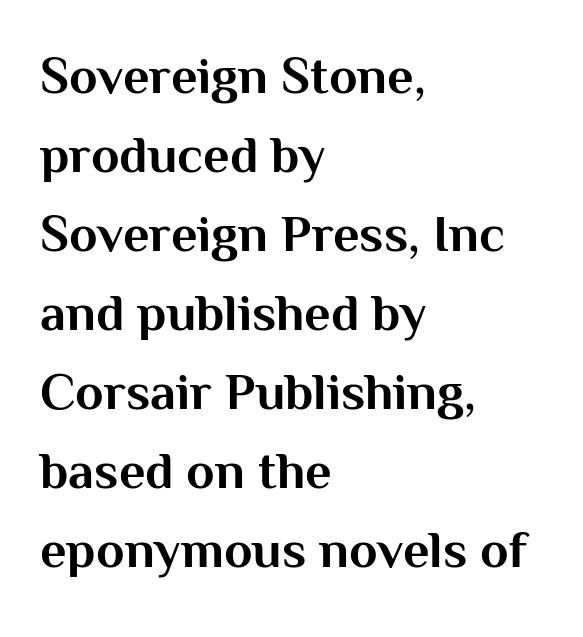
The image shows 52 px bold sans-serif type, upright; set left-aligned, normal line spacing (1.52x), normal letter spacing, not underlined; medium stroke contrast and a medium x-height.
